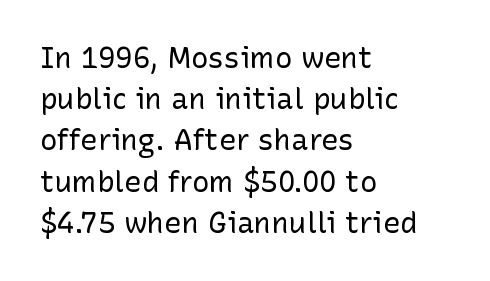
Q: Is the text bold? A: No.
Q: Is the text italic (slanted)? A: No, it is upright.
Q: Is the typeface a serif or a sans-serif typeface? A: Sans-serif.
Q: Is the text underlined? A: No.
Q: How is the paragraph aligned? A: Left-aligned.
Q: Is the spacing between letters normal or unusually wide? A: Normal.
Q: Is the spacing between lines tight, normal or loose? A: Normal.
Q: Width (condensed, normal, or wide)? A: Normal.
Q: Stroke contrast? A: Low.
Q: x-height? A: Medium.
Q: Monospaced? A: No.
